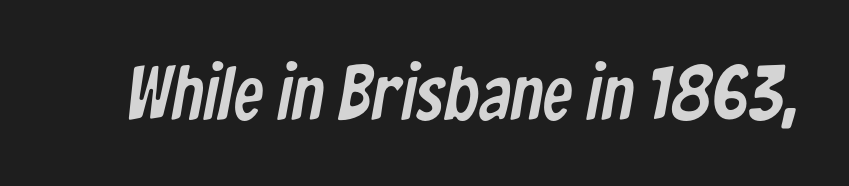
{"serif": "no", "width": "condensed", "stroke_contrast": "low", "x_height": "medium", "monospaced": "no", "underline": "no", "letter_spacing": "normal", "letter_spacing_em": 0.0, "glyph_px": 76}
